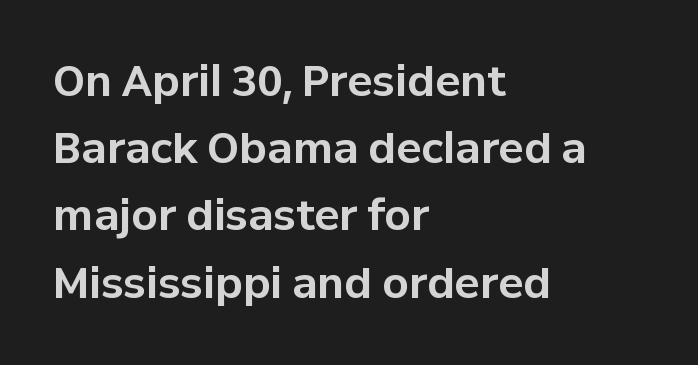
The image shows 42 px bold sans-serif type, upright; set left-aligned, normal line spacing (1.6x), normal letter spacing, not underlined; low stroke contrast and a medium x-height.
